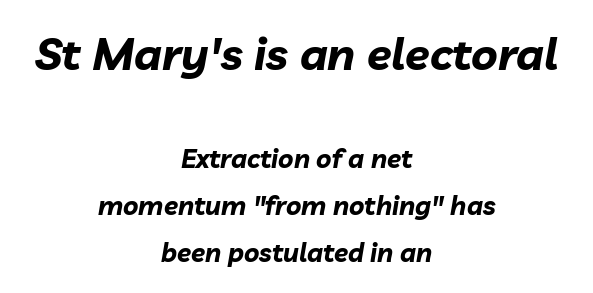
Emphasis-style slanted type is in use. Descenders are the only things crossing below the line. The rendering uses a bold face; every stroke is thick and dark. Caption: standard tracking, unaltered.
